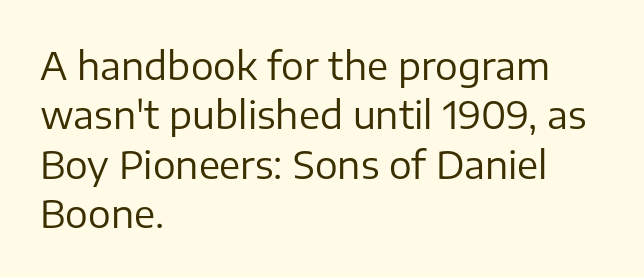
A typesetter would call this zero additional tracking. Does the lettering tilt? It doesn't — this is upright. Vertical spacing — default. Look at the bottom of the vertical strokes: they stop flat, with no serifs.
